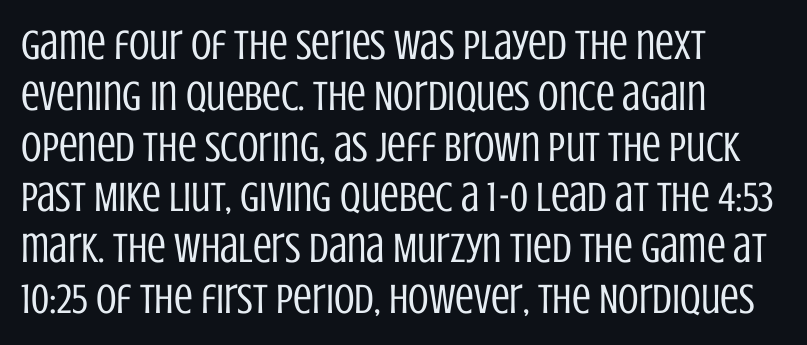
{"serif": "no", "italic": "no", "bold": "no", "weight": "regular", "width": "condensed", "stroke_contrast": "low", "x_height": "large", "monospaced": "no", "underline": "no", "align": "left", "line_spacing_ratio": 1.21, "letter_spacing": "normal", "letter_spacing_em": 0.0, "glyph_px": 42}
